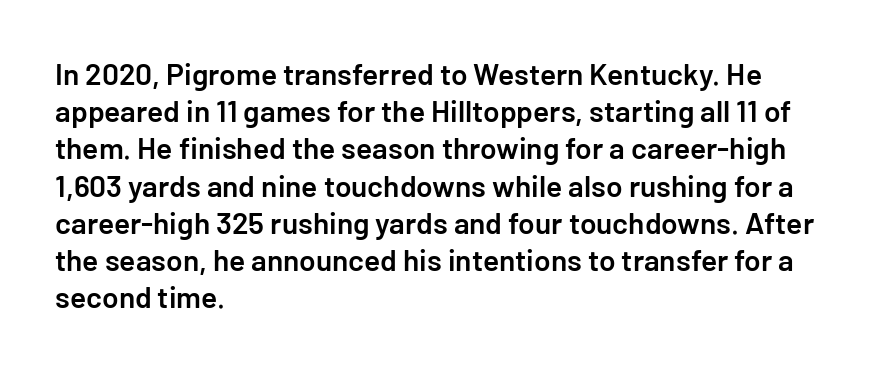
The image shows 30 px semibold sans-serif type, upright; set left-aligned, line spacing 1.24x, normal letter spacing, not underlined; low stroke contrast and a medium x-height.
